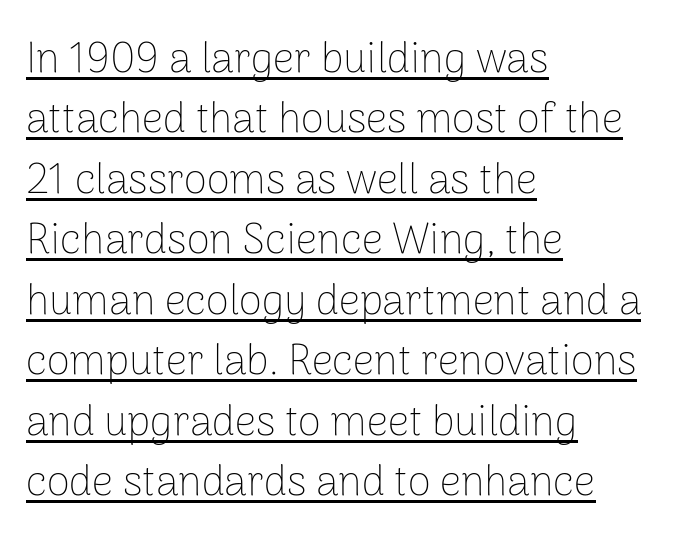
The image shows 42 px thin sans-serif type, upright; set left-aligned, normal line spacing (1.44x), normal letter spacing, underlined; low stroke contrast and a medium x-height.
